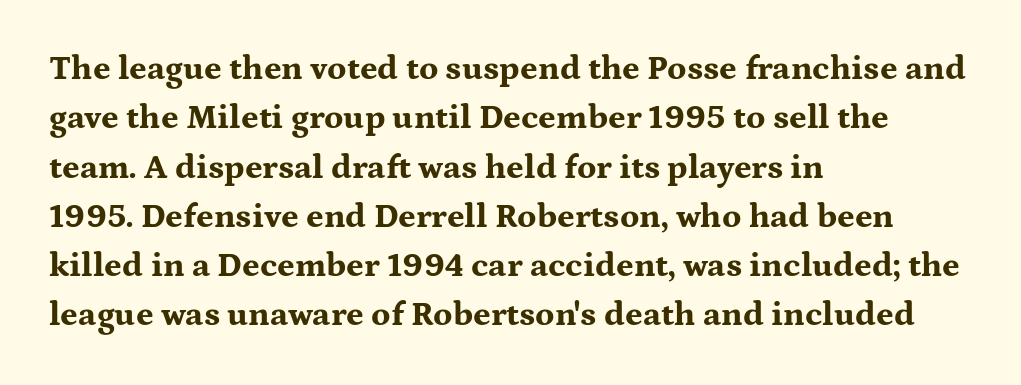
Q: Is the text bold? A: Yes.
Q: Is the text italic (slanted)? A: No, it is upright.
Q: Is the typeface a serif or a sans-serif typeface? A: Serif.
Q: Is the text underlined? A: No.
Q: How is the paragraph aligned? A: Left-aligned.
Q: Is the spacing between letters normal or unusually wide? A: Normal.
Q: Is the spacing between lines tight, normal or loose? A: Normal.
Q: Width (condensed, normal, or wide)? A: Wide.
Q: Stroke contrast? A: Medium.
Q: x-height? A: Medium.
Q: Monospaced? A: No.
